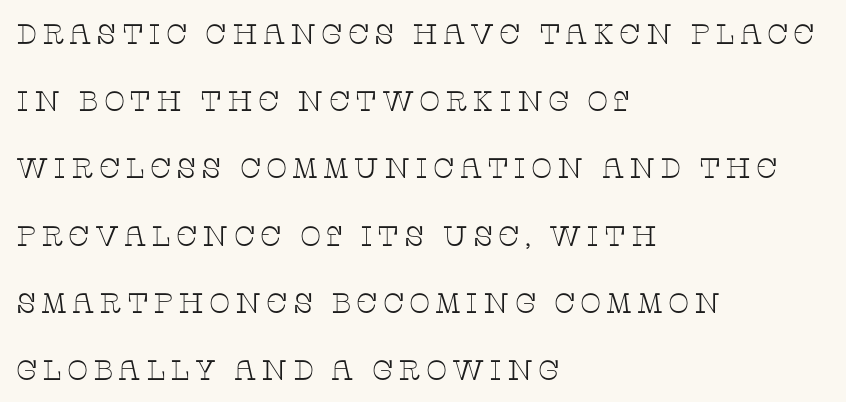
{"serif": "yes", "italic": "no", "bold": "no", "weight": "thin", "width": "wide", "stroke_contrast": "low", "x_height": "large", "monospaced": "no", "underline": "no", "align": "left", "line_spacing": "loose", "line_spacing_ratio": 2.4, "glyph_px": 28}
